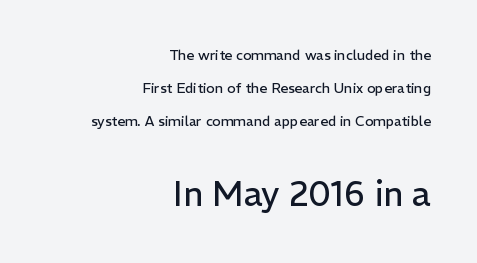
{"serif": "no", "italic": "no", "bold": "no", "weight": "regular", "width": "normal", "stroke_contrast": "low", "x_height": "medium", "monospaced": "no", "underline": "no", "align": "right", "line_spacing": "loose", "line_spacing_ratio": 2.36, "letter_spacing": "normal", "letter_spacing_em": 0.0, "larger_block": "second", "size_ratio": 2.43, "glyph_px": 34}
